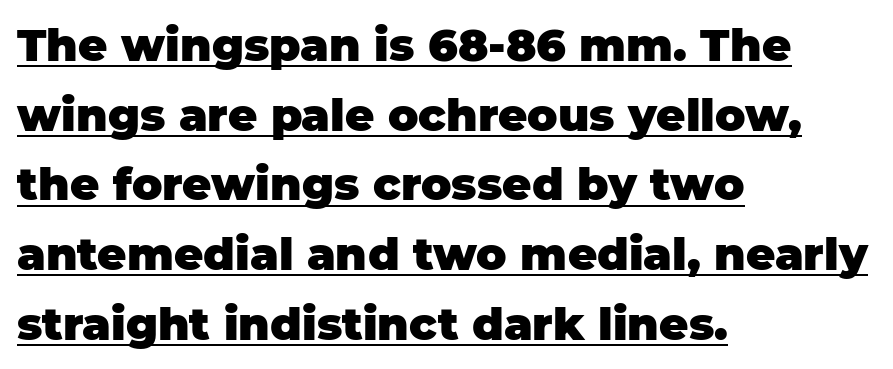
Q: Is the text bold? A: Yes.
Q: Is the text italic (slanted)? A: No, it is upright.
Q: Is the typeface a serif or a sans-serif typeface? A: Sans-serif.
Q: Is the text underlined? A: Yes.
Q: How is the paragraph aligned? A: Left-aligned.
Q: Is the spacing between letters normal or unusually wide? A: Normal.
Q: Is the spacing between lines tight, normal or loose? A: Normal.
Q: Width (condensed, normal, or wide)? A: Normal.
Q: Stroke contrast? A: Low.
Q: x-height? A: Large.
Q: Monospaced? A: No.
